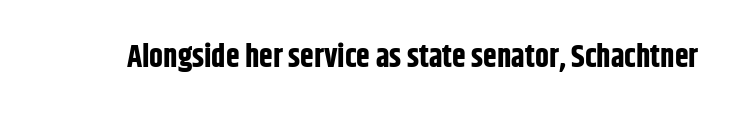
Q: Is the text bold? A: Yes.
Q: Is the text italic (slanted)? A: No, it is upright.
Q: Is the typeface a serif or a sans-serif typeface? A: Sans-serif.
Q: Is the text underlined? A: No.
Q: Is the spacing between letters normal or unusually wide? A: Normal.
Q: Width (condensed, normal, or wide)? A: Condensed.
Q: Stroke contrast? A: Low.
Q: x-height? A: Large.
Q: Monospaced? A: No.
